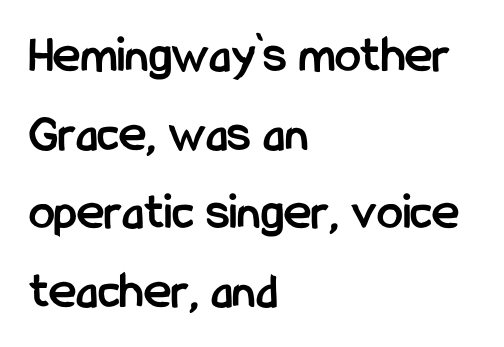
The image shows 52 px semibold, condensed sans-serif type, upright; set left-aligned, normal line spacing (1.51x), normal letter spacing, not underlined; low stroke contrast and a medium x-height.
